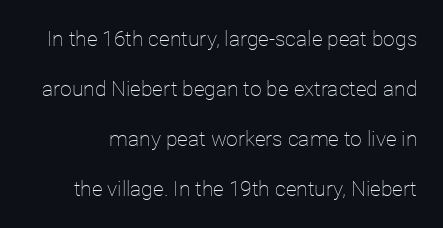
The image shows 21 px text type, upright; set loose line spacing (2.38x), normal letter spacing, not underlined.
